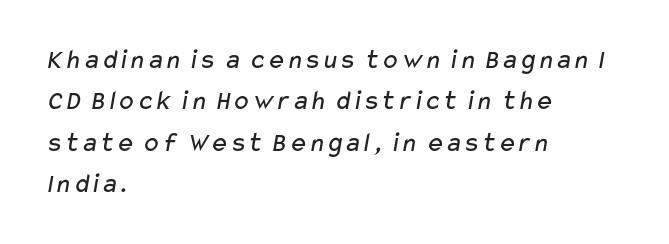
Students, observe: this is what conventionally led text looks like. The designer went with a sans here, leaving each stem footless. Weight: in the light-to-regular range. Inter-character spacing is left at the font's built-in metrics.
